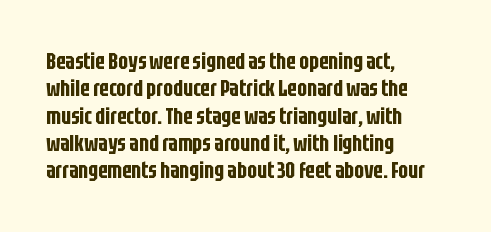
{"italic": "no", "underline": "no", "align": "left", "line_spacing_ratio": 1.19, "letter_spacing": "normal", "letter_spacing_em": 0.0, "glyph_px": 23}
